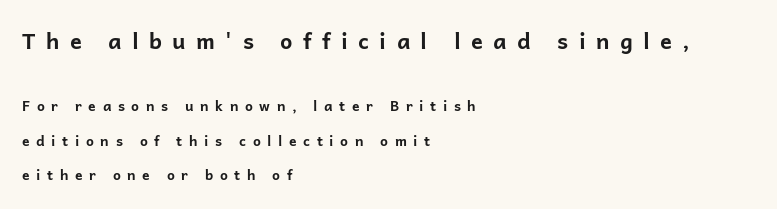
The image shows 22 px bold type, upright; set left-aligned, loose line spacing (2.45x), unusually wide letter spacing (+0.47 em), not underlined; the first (top) block is 1.57x larger.
